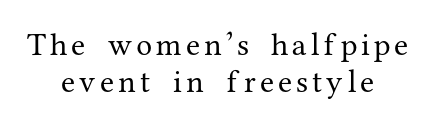
Q: Is the text bold? A: No.
Q: Is the text italic (slanted)? A: No, it is upright.
Q: Is the typeface a serif or a sans-serif typeface? A: Serif.
Q: Is the text underlined? A: No.
Q: How is the paragraph aligned? A: Centered.
Q: Width (condensed, normal, or wide)? A: Normal.
Q: Stroke contrast? A: Medium.
Q: x-height? A: Medium.
Q: Monospaced? A: No.
